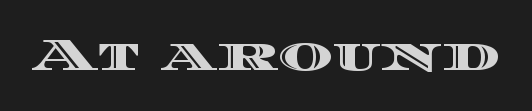
Q: Is the text italic (slanted)? A: No, it is upright.
Q: Is the text underlined? A: No.
Q: Is the spacing between letters normal or unusually wide? A: Normal.
Q: Width (condensed, normal, or wide)? A: Wide.
Q: x-height? A: Large.
Q: Monospaced? A: No.
